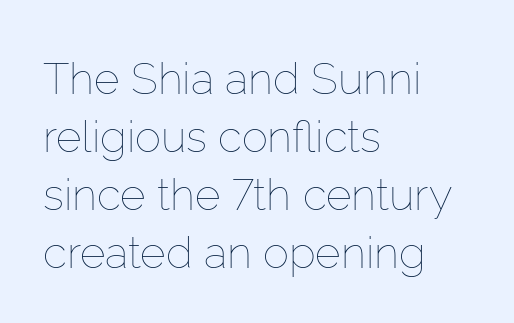
The image shows 44 px thin type, upright; set left-aligned, normal line spacing (1.32x), normal letter spacing, not underlined; low stroke contrast and a medium x-height.
